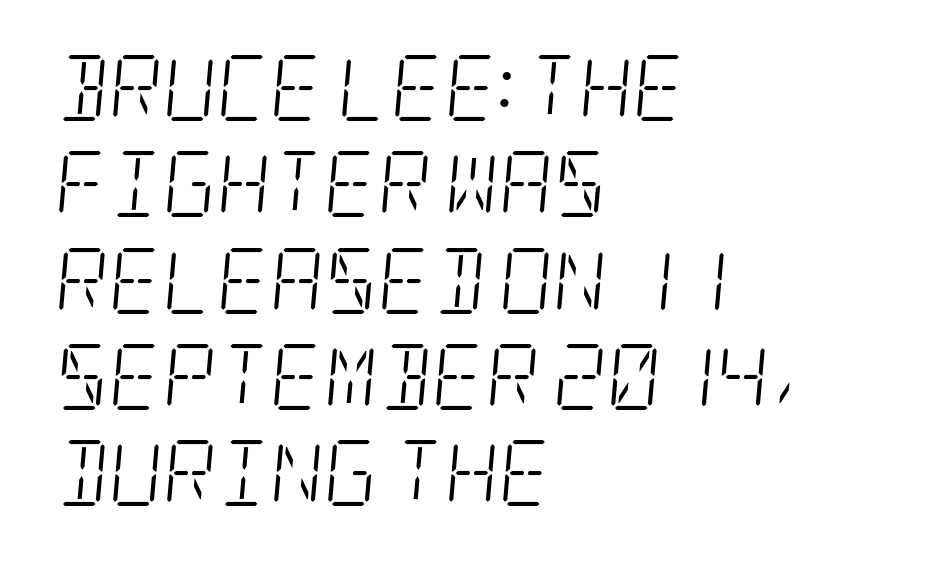
Think standard paragraph weight, or any step lighter than that. The designer left line spacing at the default. Each line starts at the same left margin while the right side varies. Type style note: has serifs. Nothing unusual about the tracking: characters are spaced as the font intends. The gap between lines stays unmarked.
